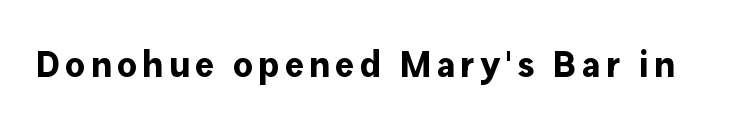
The image shows 36 px bold sans-serif type, upright; set not underlined; low stroke contrast and a medium x-height.
